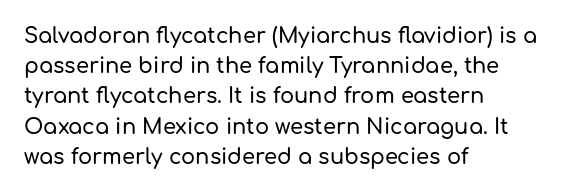
Q: Is the text italic (slanted)? A: No, it is upright.
Q: Is the text underlined? A: No.
Q: How is the paragraph aligned? A: Left-aligned.
Q: Is the spacing between letters normal or unusually wide? A: Normal.
Q: Is the spacing between lines tight, normal or loose? A: Normal.
